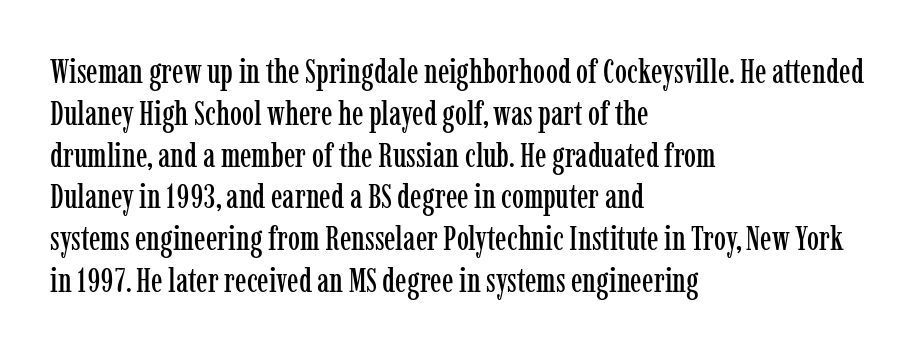
The image shows 34 px condensed serif type, upright; set left-aligned, line spacing 1.23x, normal letter spacing, not underlined; low stroke contrast and a medium x-height.
